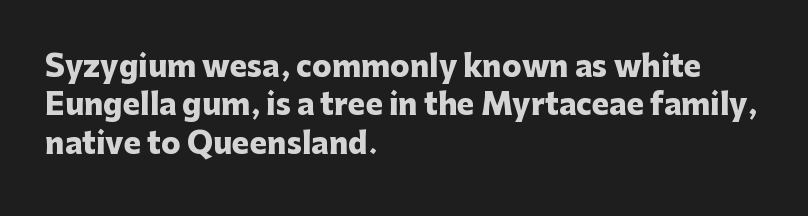
The image shows 29 px heavy sans-serif type, upright; set left-aligned, normal line spacing (1.32x), normal letter spacing, not underlined; low stroke contrast and a medium x-height.
